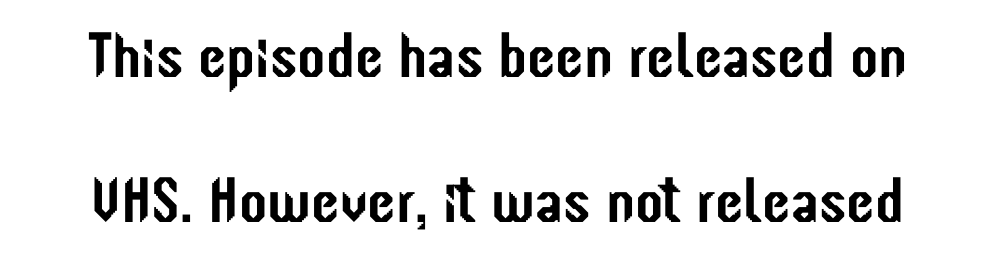
{"serif": "no", "italic": "no", "width": "condensed", "stroke_contrast": "low", "x_height": "medium", "monospaced": "no", "underline": "no", "line_spacing": "loose", "line_spacing_ratio": 2.27, "letter_spacing": "normal", "letter_spacing_em": 0.0, "glyph_px": 64}
